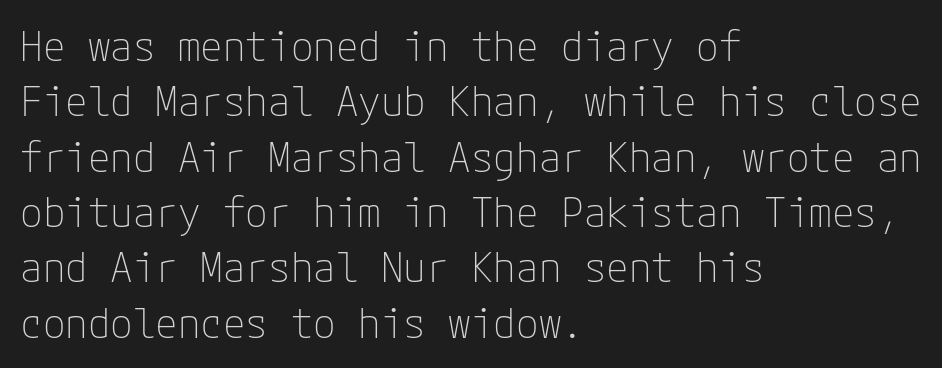
{"serif": "no", "italic": "no", "bold": "no", "weight": "thin", "width": "normal", "stroke_contrast": "low", "x_height": "medium", "underline": "no", "align": "left", "line_spacing": "normal", "line_spacing_ratio": 1.35, "letter_spacing": "normal", "letter_spacing_em": 0.0, "glyph_px": 41}
